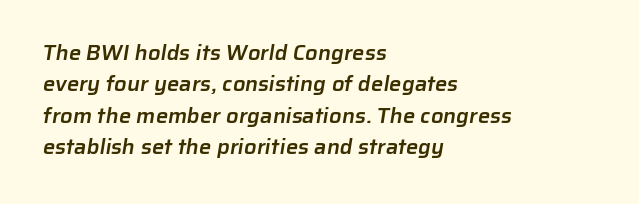
{"bold": "semi", "underline": "no", "align": "left", "line_spacing": "normal", "line_spacing_ratio": 1.43, "letter_spacing": "normal", "letter_spacing_em": 0.0, "glyph_px": 22}
